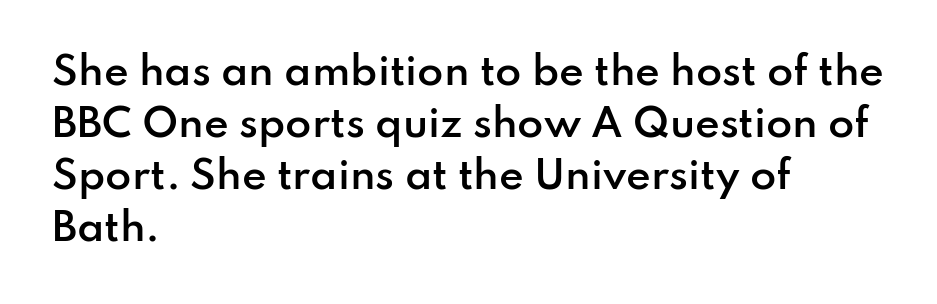
Q: Is the text bold? A: Semi-bold.
Q: Is the text italic (slanted)? A: No, it is upright.
Q: Is the typeface a serif or a sans-serif typeface? A: Sans-serif.
Q: Is the text underlined? A: No.
Q: How is the paragraph aligned? A: Left-aligned.
Q: Is the spacing between letters normal or unusually wide? A: Normal.
Q: Is the spacing between lines tight, normal or loose? A: Normal.
Q: Width (condensed, normal, or wide)? A: Normal.
Q: Stroke contrast? A: Low.
Q: x-height? A: Small.
Q: Monospaced? A: No.
